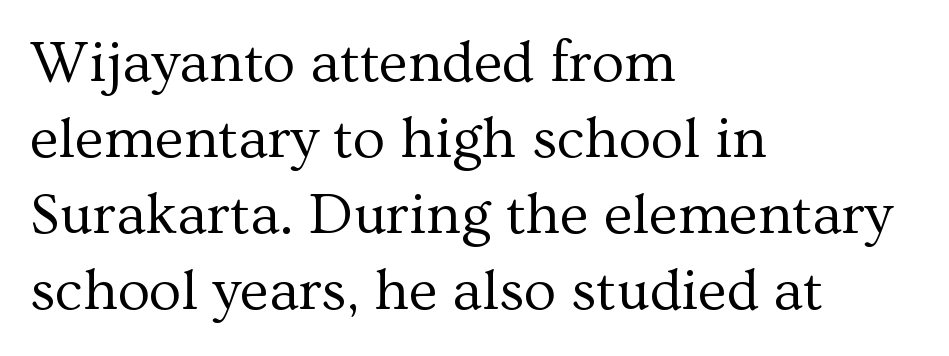
The horizontal fit of the characters is conventional and even. Small tapered or slab feet sit at the stroke ends, so this counts as serif. Rule under the text: the space is simply empty. The letters advance in unequal steps, a hallmark of proportional type. The leading is moderate, giving the passage an even texture. Layout note: lines flush left.
